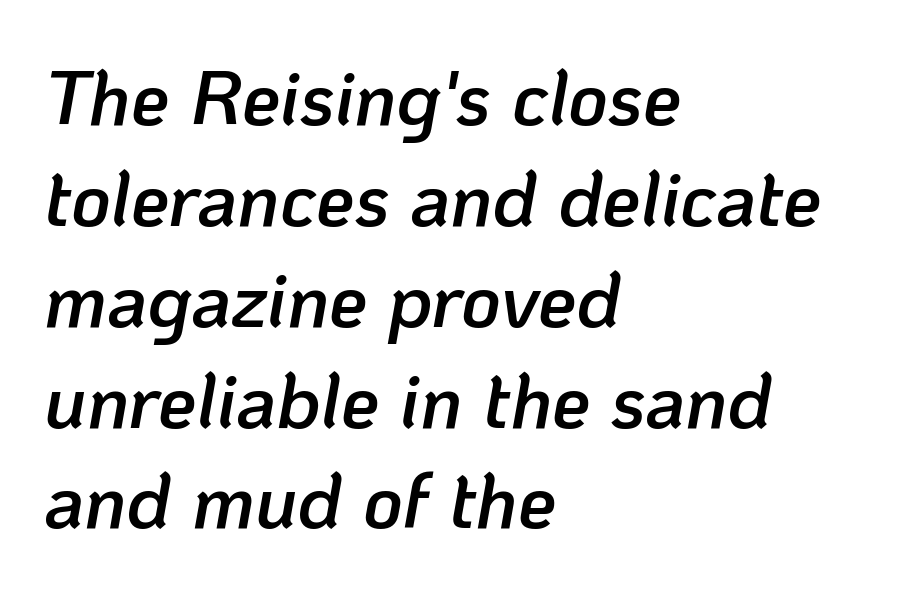
Reading down the column, the eye jumps a familiar distance to each next line. A bare baseline throughout the passage. You can tell it's italic because the verticals aren't actually vertical. The text block is weighted toward the left margin, trailing off unevenly rightward.
